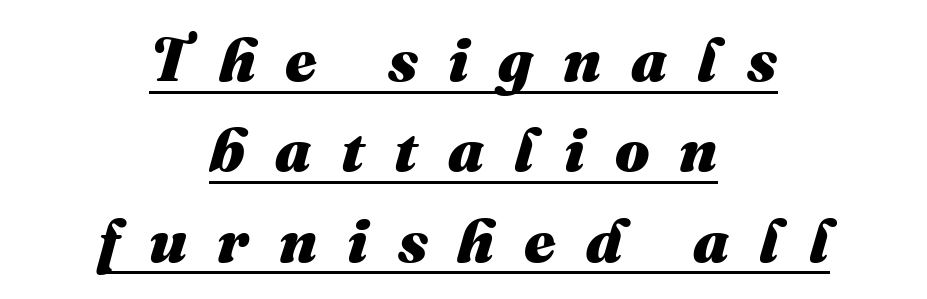
A normal amount of white space separates one row of letters from the next. Neither beginnings nor endings align; midpoints do. Characters follow at a spacing far wider than the type designer built in. The passage shown is typed in a proportional face where columns would drift.
